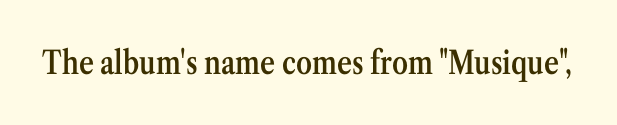
{"serif": "yes", "italic": "no", "bold": "semi", "weight": "semibold", "width": "condensed", "stroke_contrast": "medium", "x_height": "medium", "monospaced": "no", "underline": "no", "letter_spacing": "normal", "letter_spacing_em": 0.0, "glyph_px": 32}
